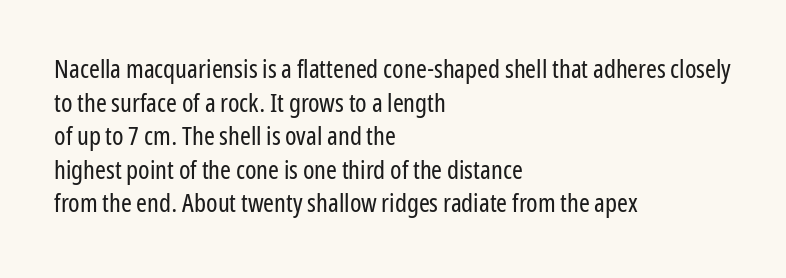
Q: Is the text bold? A: No.
Q: Is the text italic (slanted)? A: No, it is upright.
Q: Is the text underlined? A: No.
Q: How is the paragraph aligned? A: Left-aligned.
Q: Is the spacing between letters normal or unusually wide? A: Normal.
Q: Is the spacing between lines tight, normal or loose? A: Normal.
